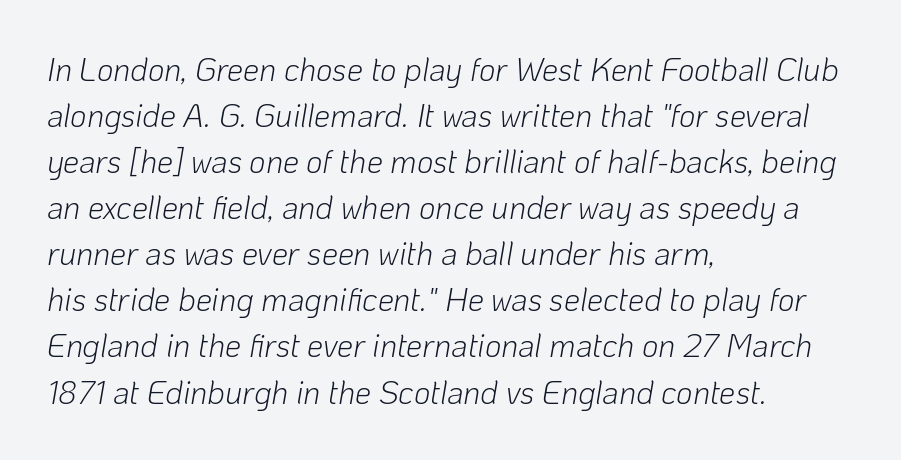
Q: Is the text bold? A: No.
Q: Is the text italic (slanted)? A: Yes, it leans right by about 10 degrees.
Q: Is the text underlined? A: No.
Q: How is the paragraph aligned? A: Left-aligned.
Q: Is the spacing between letters normal or unusually wide? A: Normal.
Q: Is the spacing between lines tight, normal or loose? A: Normal.
Q: Width (condensed, normal, or wide)? A: Normal.
Q: Stroke contrast? A: Low.
Q: x-height? A: Medium.
Q: Monospaced? A: No.
